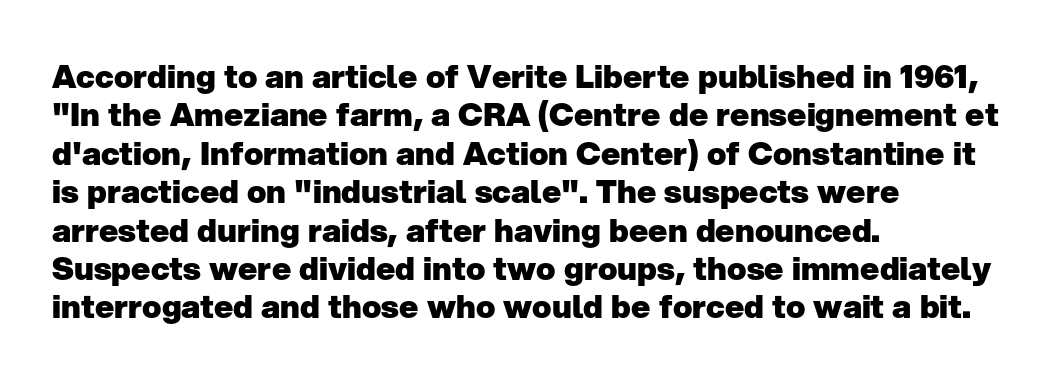
Q: Is the text bold? A: Yes.
Q: Is the text italic (slanted)? A: No, it is upright.
Q: Is the typeface a serif or a sans-serif typeface? A: Sans-serif.
Q: Is the text underlined? A: No.
Q: How is the paragraph aligned? A: Left-aligned.
Q: Is the spacing between letters normal or unusually wide? A: Normal.
Q: Width (condensed, normal, or wide)? A: Normal.
Q: Stroke contrast? A: Low.
Q: x-height? A: Medium.
Q: Monospaced? A: No.
